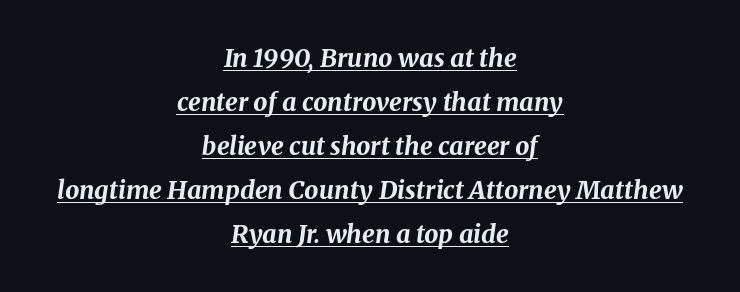
Every word sits above its own underline. Caption: standard tracking, unaltered. Tall strokes in this sample are angled rather than plumb. The paragraph shown floats in the horizontal middle. I'd describe the lettering as bold — thick and assertive.
